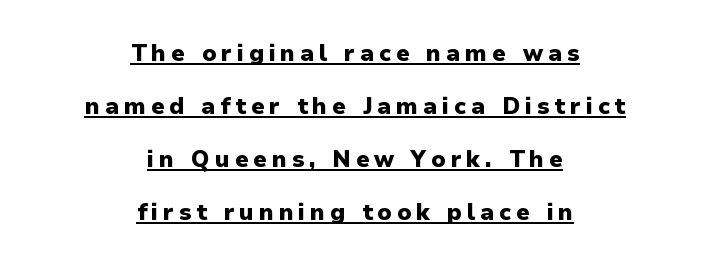
If you drew a line through each stem, it would be perfectly vertical. Descenders here cross a horizontal rule under the line. Is the type bold? Yes — the strokes are clearly thick and heavy. The letterforms stand isolated, each surrounded by extra space.
